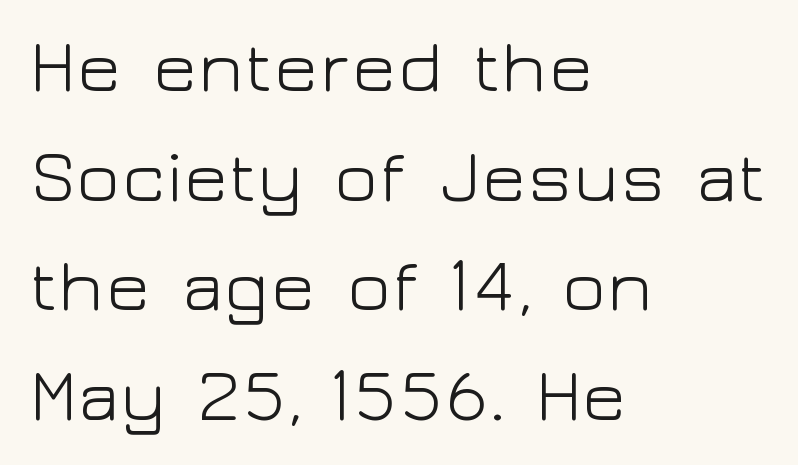
Q: Is the text bold? A: No.
Q: Is the text italic (slanted)? A: No, it is upright.
Q: Is the typeface a serif or a sans-serif typeface? A: Sans-serif.
Q: Is the text underlined? A: No.
Q: How is the paragraph aligned? A: Left-aligned.
Q: Is the spacing between letters normal or unusually wide? A: Normal.
Q: Is the spacing between lines tight, normal or loose? A: Normal.
Q: Width (condensed, normal, or wide)? A: Wide.
Q: Stroke contrast? A: Low.
Q: x-height? A: Medium.
Q: Monospaced? A: No.
